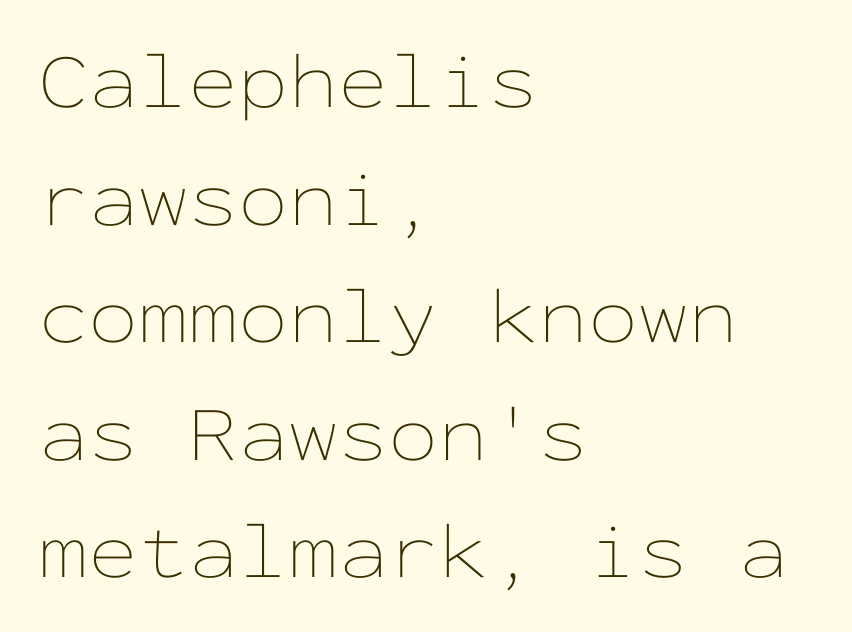
Caption: face not bold, strokes unweighted. Think of a typewriter: that constant character pitch is what you see here. Vertical spacing — default. Where is the straight margin? On the left. Each row of text sits above clean, open space. Observe the ordinary spacing: letters are neighbours, not strangers.
